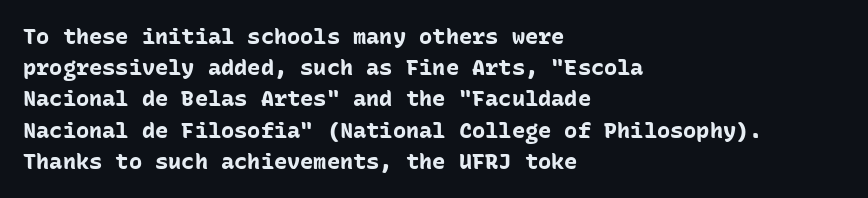
{"italic": "no", "bold": "yes", "underline": "no", "align": "left", "line_spacing": "normal", "line_spacing_ratio": 1.42, "letter_spacing": "normal", "letter_spacing_em": 0.0, "glyph_px": 22}
